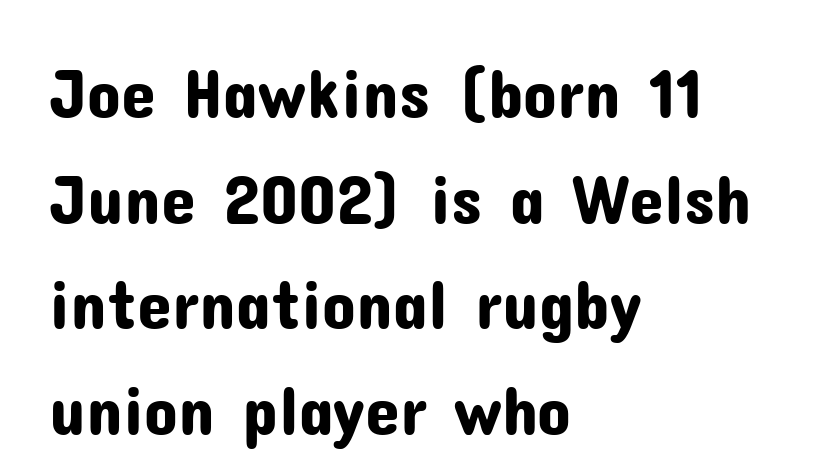
Do the letters lean? They stand straight. Proportional: the letters do not fall into vertical columns. One glance says typical: line gaps are just what's usual. Horizontal alignment here is leftward, the default for most running prose.
